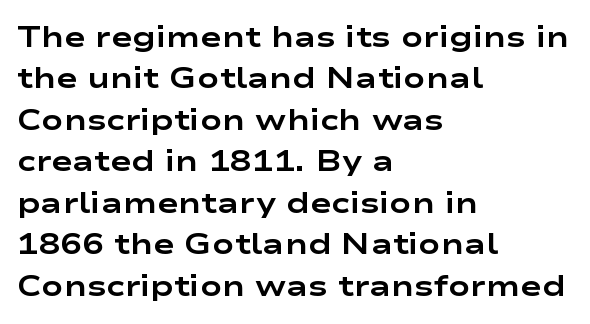
{"serif": "no", "italic": "no", "bold": "yes", "weight": "bold", "width": "wide", "stroke_contrast": "low", "x_height": "medium", "monospaced": "no", "underline": "no", "align": "left", "line_spacing": "normal", "line_spacing_ratio": 1.43, "letter_spacing": "normal", "letter_spacing_em": 0.0, "glyph_px": 29}
